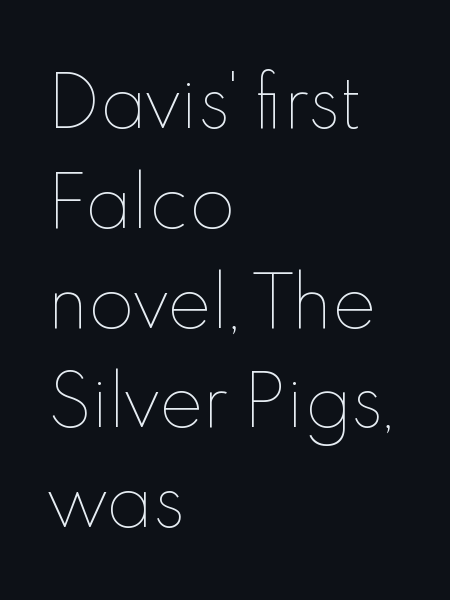
Q: Is the text bold? A: No.
Q: Is the text italic (slanted)? A: No, it is upright.
Q: Is the text underlined? A: No.
Q: How is the paragraph aligned? A: Left-aligned.
Q: Is the spacing between letters normal or unusually wide? A: Normal.
Q: Is the spacing between lines tight, normal or loose? A: Normal.
Q: Width (condensed, normal, or wide)? A: Normal.
Q: x-height? A: Small.
Q: Monospaced? A: No.
